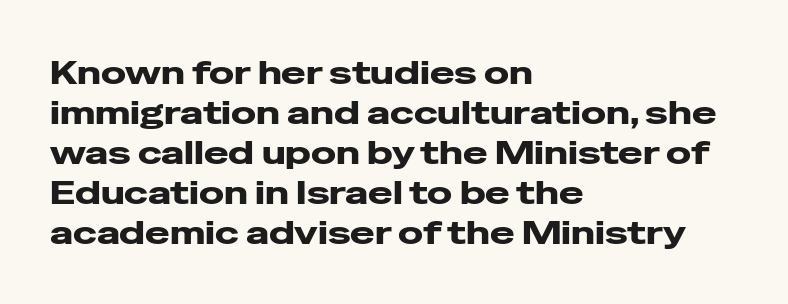
Q: Is the text italic (slanted)? A: No, it is upright.
Q: Is the typeface a serif or a sans-serif typeface? A: Sans-serif.
Q: Is the text underlined? A: No.
Q: How is the paragraph aligned? A: Left-aligned.
Q: Is the spacing between letters normal or unusually wide? A: Normal.
Q: Width (condensed, normal, or wide)? A: Wide.
Q: Stroke contrast? A: Low.
Q: x-height? A: Medium.
Q: Monospaced? A: No.
